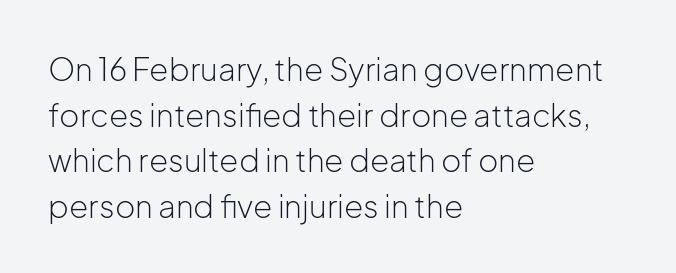
The image shows 31 px light sans-serif type, upright; set left-aligned, normal line spacing (1.47x), normal letter spacing, not underlined; low stroke contrast and a medium x-height.
